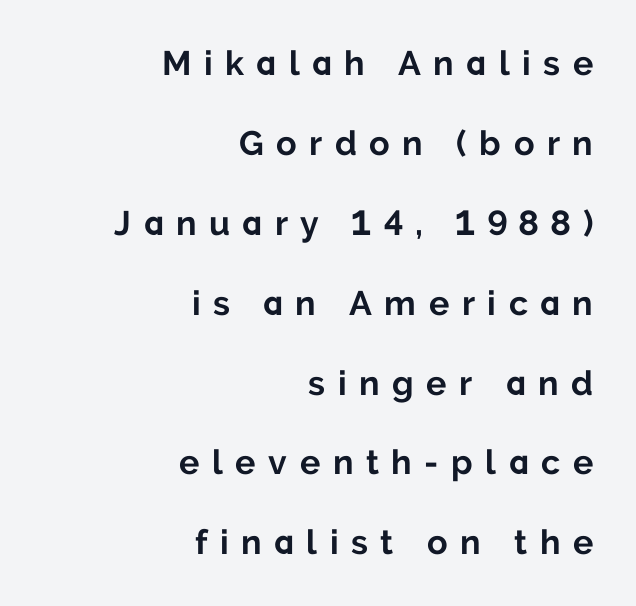
Posture: straight, roman, zero tilt. Reading down the block, your eye finds every line finishing at a fixed right position. Font category for this specimen: sans-serif. The rendering inserts visible extra space after every character.
